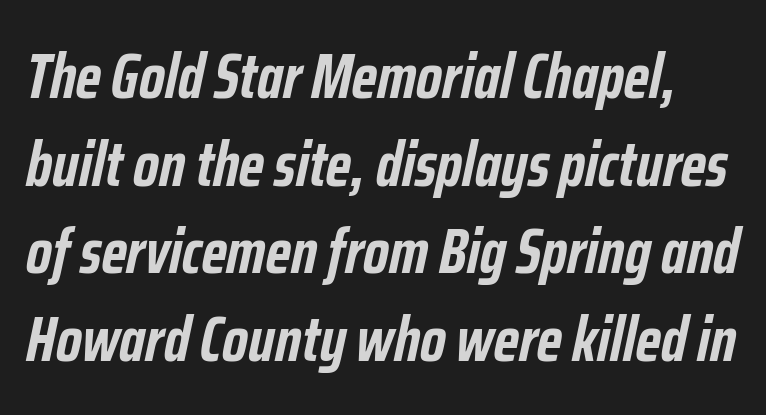
Q: Is the text bold? A: Yes.
Q: Is the text italic (slanted)? A: Yes, it leans right by about 12 degrees.
Q: Is the text underlined? A: No.
Q: Is the spacing between letters normal or unusually wide? A: Normal.
Q: Is the spacing between lines tight, normal or loose? A: Normal.
Q: Width (condensed, normal, or wide)? A: Condensed.
Q: Stroke contrast? A: Low.
Q: x-height? A: Medium.
Q: Monospaced? A: No.
